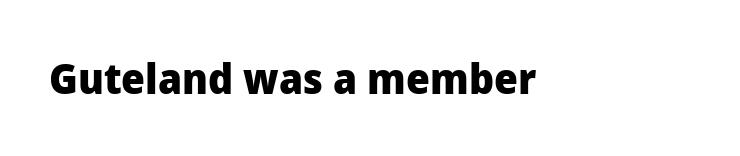
{"serif": "no", "italic": "no", "bold": "yes", "weight": "heavy", "width": "normal", "stroke_contrast": "low", "x_height": "medium", "monospaced": "no", "underline": "no", "letter_spacing": "normal", "letter_spacing_em": 0.0, "glyph_px": 42}
